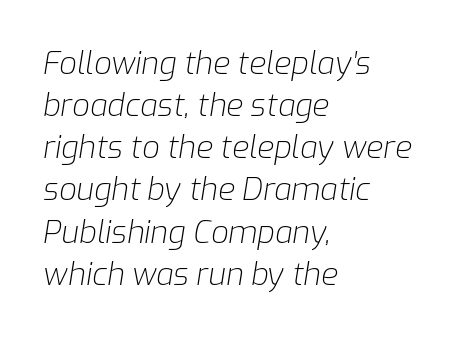
Q: Is the text bold? A: No.
Q: Is the text italic (slanted)? A: Yes, it leans right by about 9 degrees.
Q: Is the text underlined? A: No.
Q: How is the paragraph aligned? A: Left-aligned.
Q: Is the spacing between letters normal or unusually wide? A: Normal.
Q: Is the spacing between lines tight, normal or loose? A: Normal.
Q: Width (condensed, normal, or wide)? A: Normal.
Q: Stroke contrast? A: Low.
Q: x-height? A: Medium.
Q: Monospaced? A: No.
